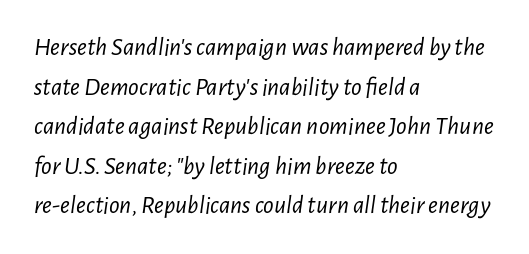
{"italic": "yes", "lean": "right", "slant_degrees": 7, "bold": "no", "underline": "no", "align": "left", "line_spacing": "normal", "line_spacing_ratio": 1.52, "letter_spacing": "normal", "letter_spacing_em": 0.0, "glyph_px": 26}
